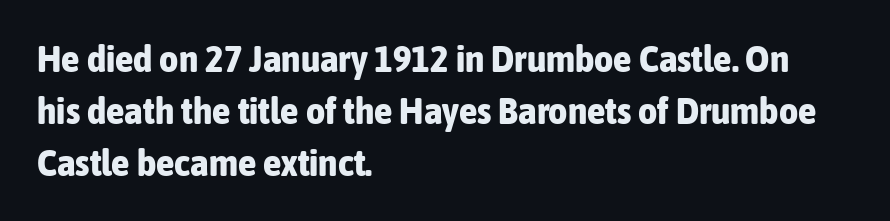
The image shows 37 px bold, condensed sans-serif type, upright; set left-aligned, normal line spacing (1.4x), normal letter spacing, not underlined; low stroke contrast and a medium x-height.
